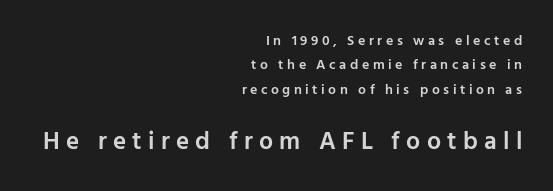
The image shows 25 px text type, upright; set right-aligned, line spacing 1.74x, unusually wide letter spacing (+0.25 em), not underlined; the second (bottom) block is 1.79x larger.
